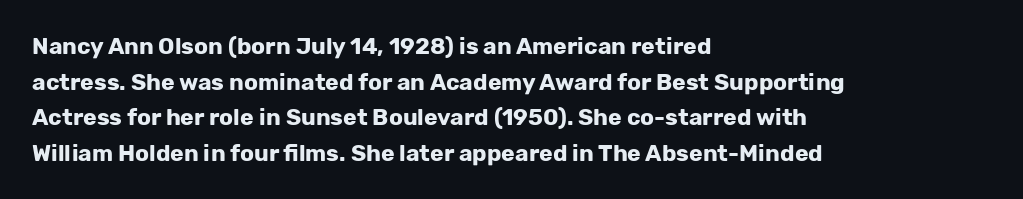
Is the block centered? No — it sits flush against the left margin. A full-strength bold gives these letters their thick strokes. The zone under the glyphs is completely vacant. This sample uses an upright cut, with every glyph sitting square on the baseline. The passage shown has conventional tracking throughout. The line-height multiplier appears to be the usual default.
